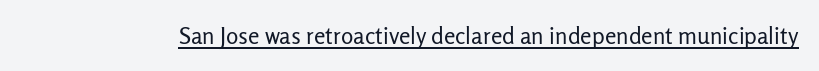
Q: Is the text bold? A: No.
Q: Is the text italic (slanted)? A: No, it is upright.
Q: Is the text underlined? A: Yes.
Q: Is the spacing between letters normal or unusually wide? A: Normal.
